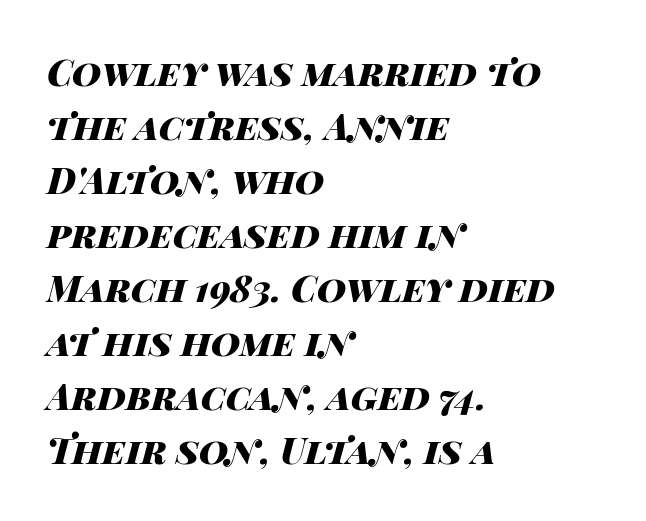
Q: Is the text bold? A: Yes.
Q: Is the text italic (slanted)? A: Yes, it leans right by about 14 degrees.
Q: Is the text underlined? A: No.
Q: How is the paragraph aligned? A: Left-aligned.
Q: Is the spacing between letters normal or unusually wide? A: Normal.
Q: Is the spacing between lines tight, normal or loose? A: Normal.
Q: Width (condensed, normal, or wide)? A: Wide.
Q: Stroke contrast? A: High.
Q: x-height? A: Large.
Q: Monospaced? A: No.
